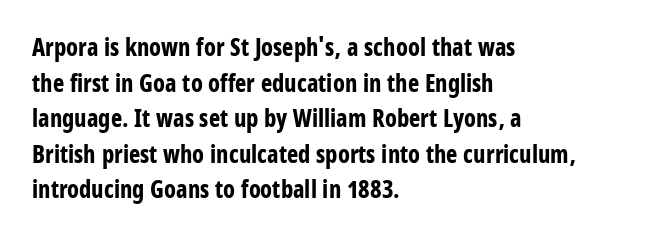
{"italic": "no", "bold": "yes", "underline": "no", "align": "left", "line_spacing": "normal", "line_spacing_ratio": 1.48, "letter_spacing": "normal", "letter_spacing_em": 0.0, "glyph_px": 24}
